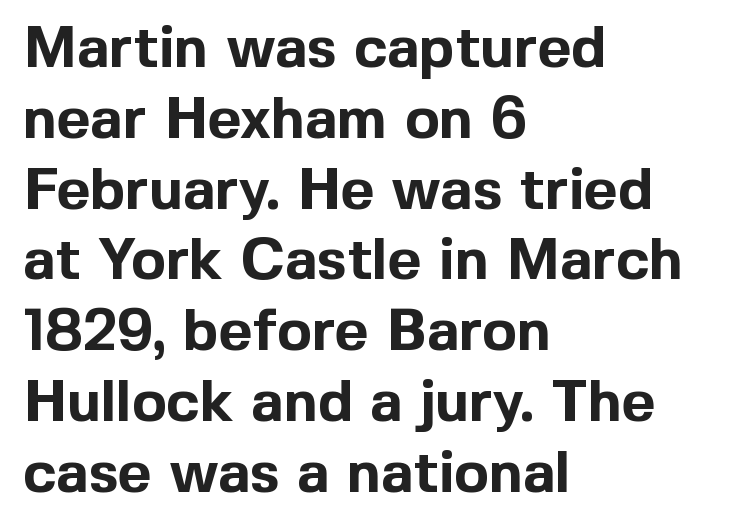
Q: Is the text bold? A: Yes.
Q: Is the text italic (slanted)? A: No, it is upright.
Q: Is the typeface a serif or a sans-serif typeface? A: Sans-serif.
Q: Is the text underlined? A: No.
Q: How is the paragraph aligned? A: Left-aligned.
Q: Is the spacing between letters normal or unusually wide? A: Normal.
Q: Width (condensed, normal, or wide)? A: Normal.
Q: x-height? A: Medium.
Q: Monospaced? A: No.
